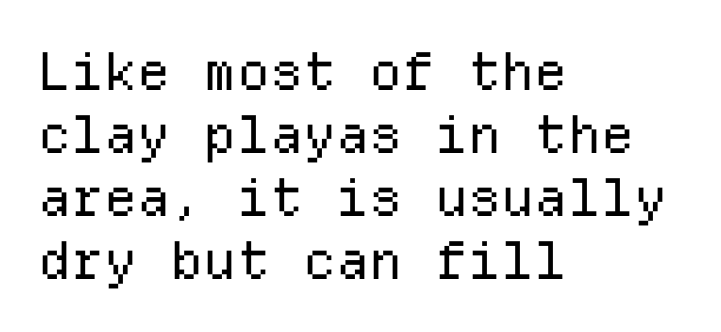
The image shows 52 px regular-weight sans-serif type, upright, monospaced; set left-aligned, line spacing 1.21x, normal letter spacing, not underlined; low stroke contrast and a medium x-height.
